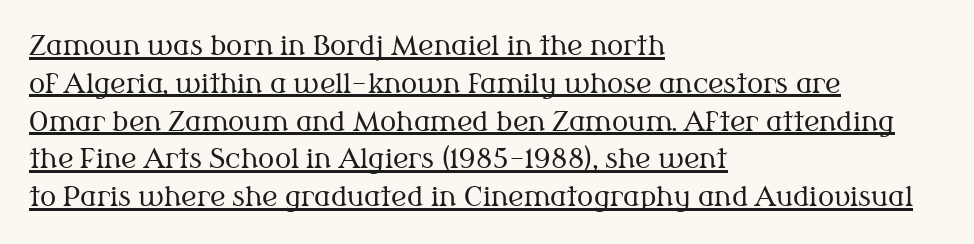
The image shows 27 px text type, upright; set left-aligned, normal line spacing (1.4x), normal letter spacing, underlined.
